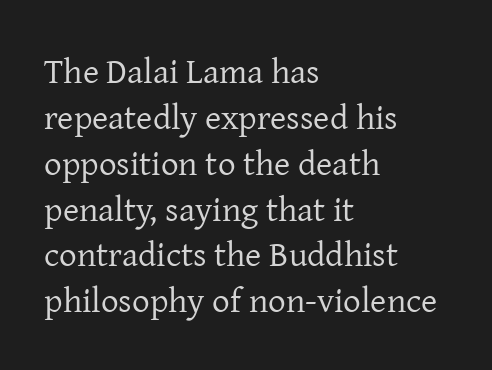
Look at the bottom of the vertical strokes: they flare into serifs here. This sample is left-justified, so line endings fall wherever the words run out. No letter is thick-stroked: the sample isn't bold. No word sits above an underline. Horizontal bands of white between lines are of average thickness.
